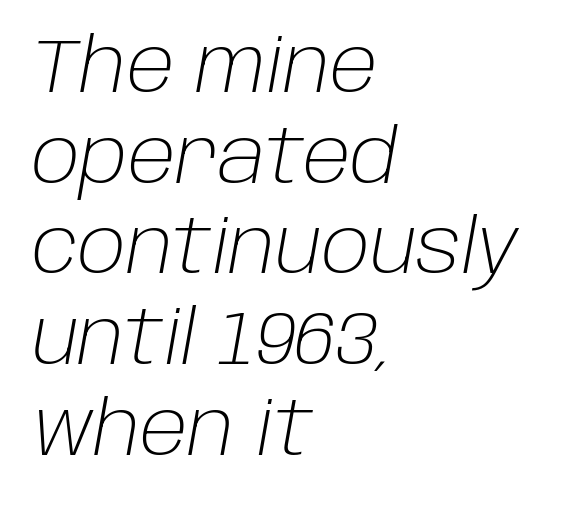
The image shows 75 px light type, italic (leaning right); set left-aligned, line spacing 1.21x, normal letter spacing, not underlined; low stroke contrast and a large x-height.
